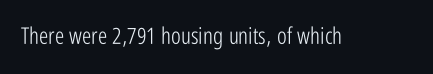
The type is set solid horizontally, with unmodified tracking. Words float on clear page, feet unadorned. A quiet, ordinary-to-light weight characterises the typeface. The type sits square on the baseline with zero lean.
